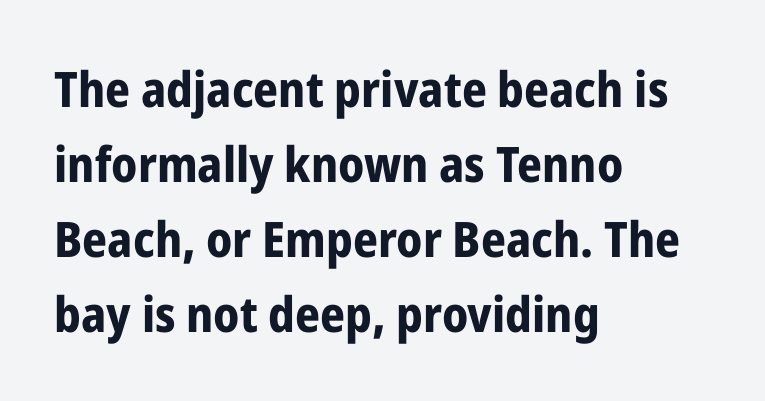
The image shows 49 px bold, condensed sans-serif type, upright; set left-aligned, normal line spacing (1.53x), normal letter spacing, not underlined; low stroke contrast and a medium x-height.
